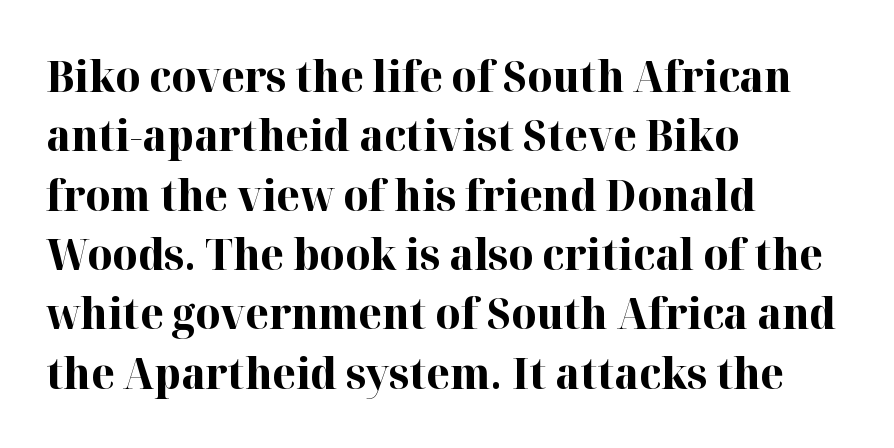
The type family on display is of the serif kind. Line beginnings align vertically; line endings do not. The tracking reads as untouched default to a designer's eye. Do the characters align in a grid? No, the font is proportional.
